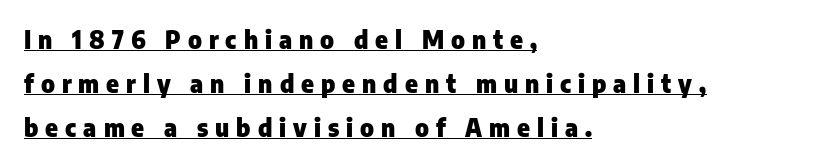
The letterforms stand isolated, each surrounded by extra space. Line starts are locked; line ends wander. The axis of the letterforms is exactly vertical. Caption: lettering with a line underneath. Weight: bold.
